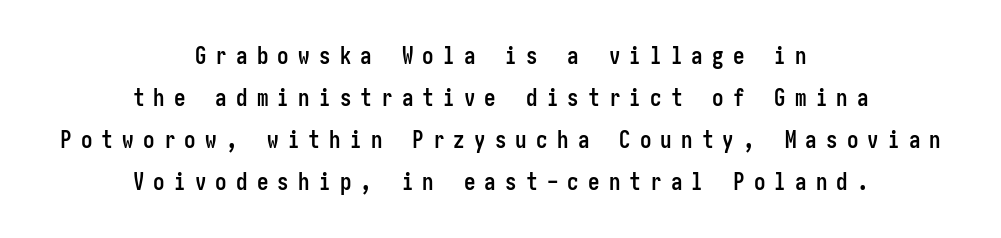
{"italic": "no", "bold": "yes", "underline": "no", "align": "center", "line_spacing_ratio": 1.82, "letter_spacing": "wide", "letter_spacing_em": 0.4, "glyph_px": 23}
